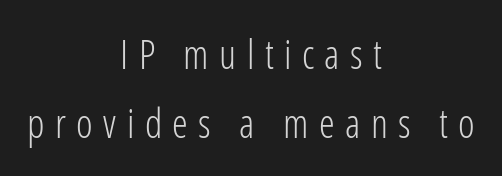
Q: Is the text bold? A: No.
Q: Is the text italic (slanted)? A: No, it is upright.
Q: Is the typeface a serif or a sans-serif typeface? A: Sans-serif.
Q: Is the text underlined? A: No.
Q: How is the paragraph aligned? A: Centered.
Q: Is the spacing between letters normal or unusually wide? A: Unusually wide.
Q: Width (condensed, normal, or wide)? A: Condensed.
Q: Stroke contrast? A: Low.
Q: x-height? A: Medium.
Q: Monospaced? A: No.
